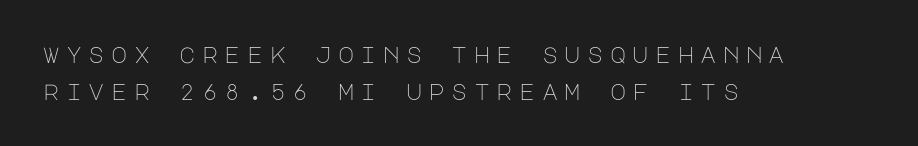
The image shows 22 px text type, upright; set left-aligned, normal line spacing (1.68x), unusually wide letter spacing (+0.29 em), not underlined.
